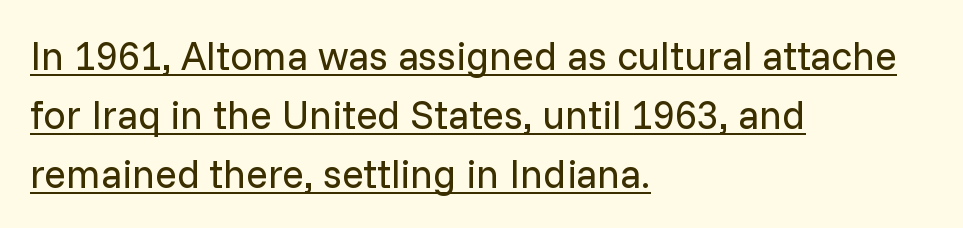
The space between consecutive lines is moderate. You can tell from the bare stems that sans-serif type was used. You can see a thin bar hugging the bottom of the glyphs. A student would call this left alignment; a typographer would say flush left, rag right.
